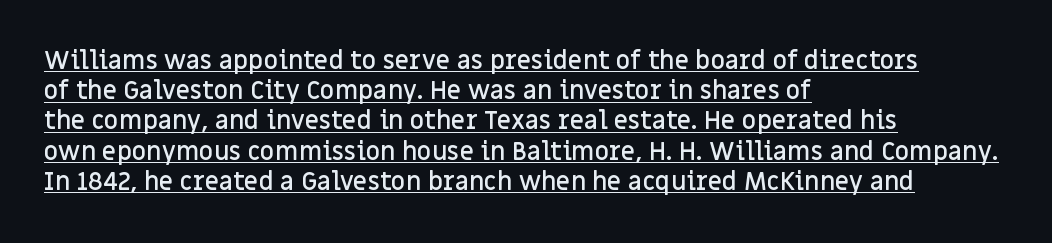
{"italic": "no", "bold": "semi", "underline": "yes", "align": "left", "line_spacing_ratio": 1.21, "letter_spacing": "normal", "letter_spacing_em": 0.0, "glyph_px": 25}
